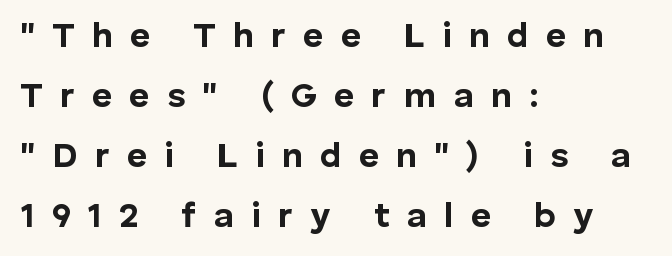
{"serif": "no", "italic": "no", "bold": "yes", "weight": "bold", "width": "normal", "stroke_contrast": "low", "x_height": "medium", "monospaced": "no", "underline": "no", "align": "left", "line_spacing_ratio": 1.71, "letter_spacing": "wide", "letter_spacing_em": 0.49, "glyph_px": 35}
